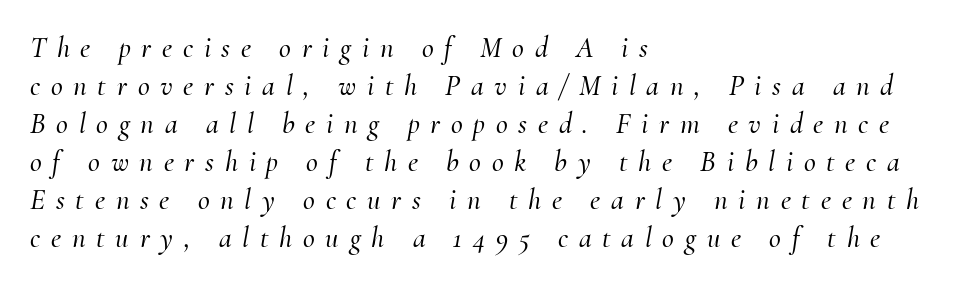
Q: Is the text italic (slanted)? A: Yes, it leans right by about 10 degrees.
Q: Is the typeface a serif or a sans-serif typeface? A: Serif.
Q: Is the text underlined? A: No.
Q: How is the paragraph aligned? A: Left-aligned.
Q: Is the spacing between letters normal or unusually wide? A: Unusually wide.
Q: Is the spacing between lines tight, normal or loose? A: Normal.
Q: Width (condensed, normal, or wide)? A: Normal.
Q: Stroke contrast? A: Medium.
Q: x-height? A: Small.
Q: Monospaced? A: No.
